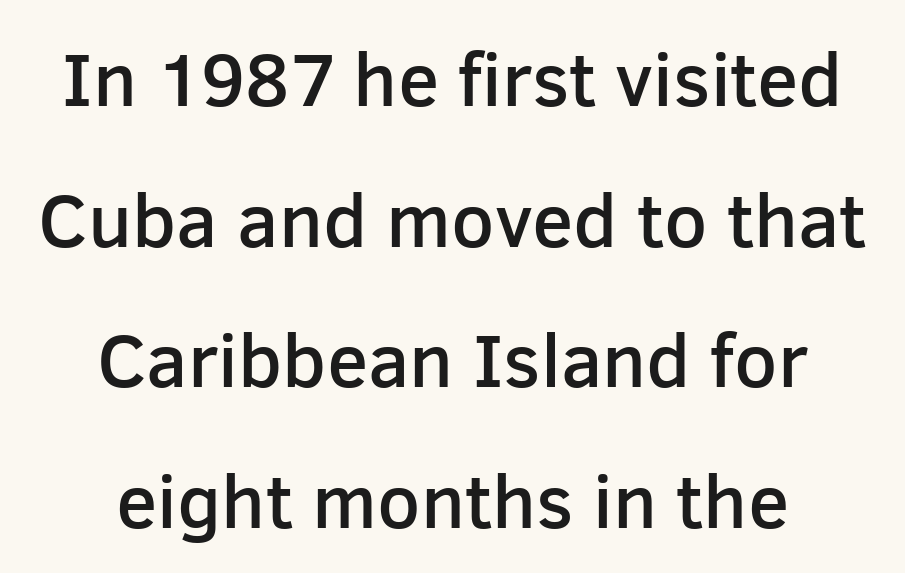
Emphasis by weight is partial: semibold. The horizontal fit of the characters is conventional and even. The passage shown is not underscored anywhere. Varying glyph widths throughout — classic text-font behaviour.
